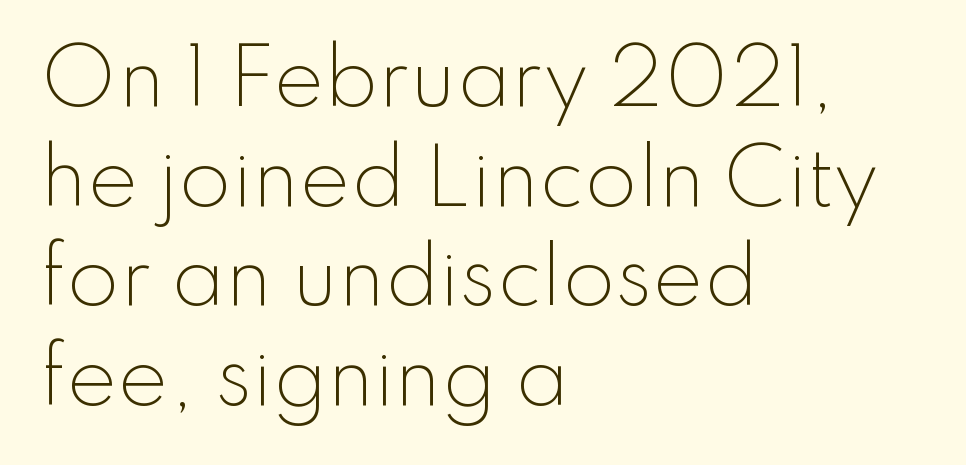
Check where the strokes stop: nothing finishes them off — pure sans. A clean baseline with only descenders dipping below it. The face looks like a standard text weight, possibly lighter. Words appear dense and cohesive because spacing is normal.
